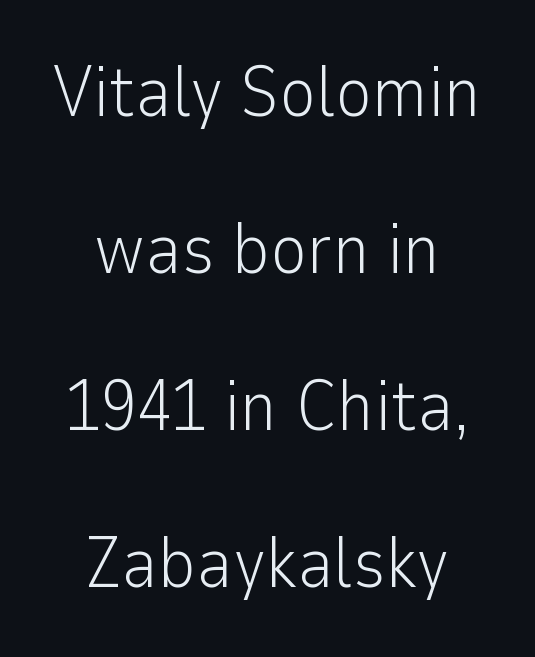
Regarding serifs, this sample does without them. The glyphs are unaccompanied by any horizontal stroke below them. Do the characters align in a grid? No, the font is proportional. Every character sits straight up, as roman type does. A typesetter would call this zero additional tracking.
